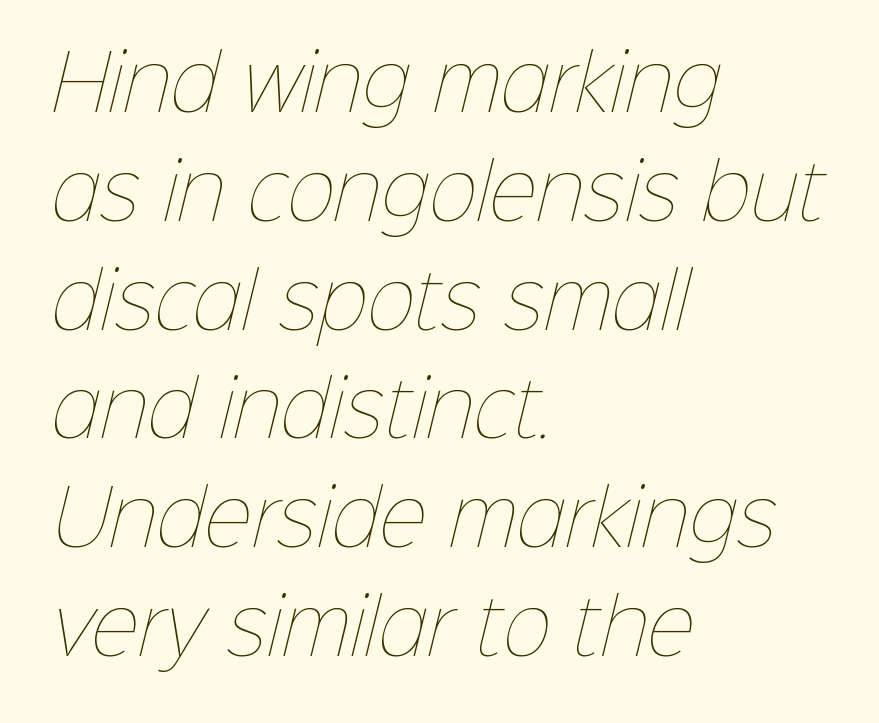
The image shows 74 px thin type; set left-aligned, normal line spacing (1.47x), normal letter spacing, not underlined; low stroke contrast and a medium x-height.
